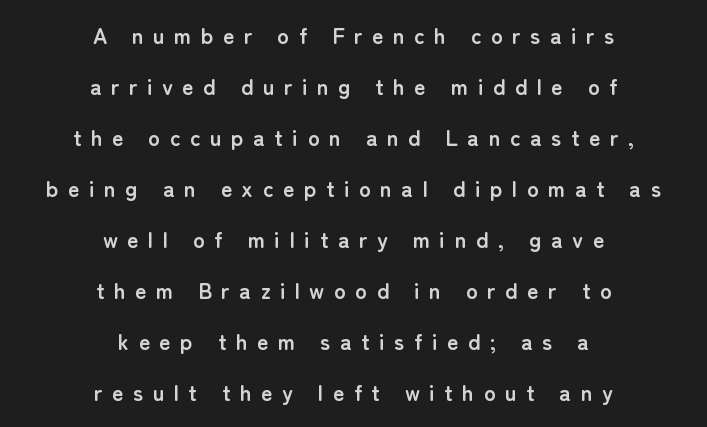
{"italic": "no", "bold": "yes", "underline": "no", "align": "center", "line_spacing": "loose", "line_spacing_ratio": 2.32, "letter_spacing": "wide", "letter_spacing_em": 0.43, "glyph_px": 22}
